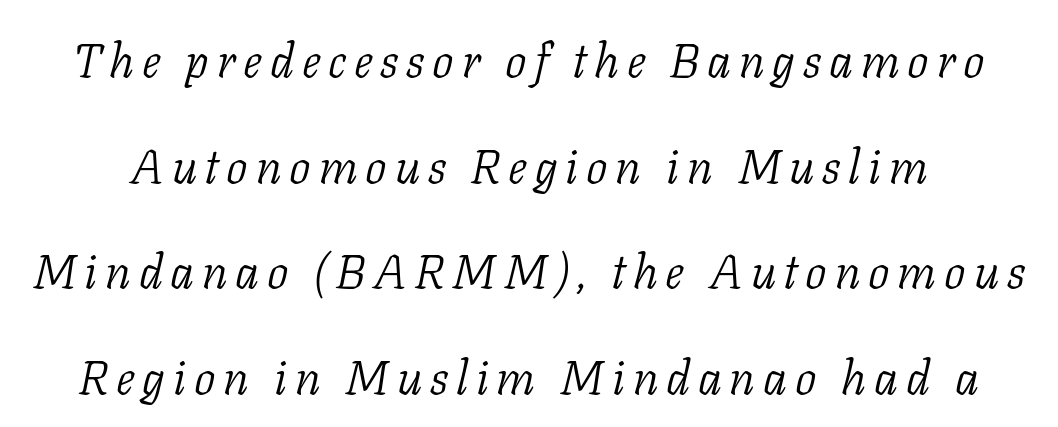
Is there much room between lines? Yes — plenty of vertical air separates them. Is the type slanted? Yes — the strokes lean at a clear angle. The designer went with a serif here, giving each stem small feet. Clear beneath every line of the passage. The face looks like a standard text weight, possibly lighter.
